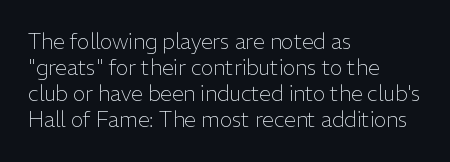
The typography opts for an upright posture over an oblique one. Unmarked baselines from the first word to the last. Students, note that the glyphs here touch the page at normal intervals. Which margin do the lines hug? The left one — the right edge is uneven. The typesetting does not lean heavy: it is not bold.
